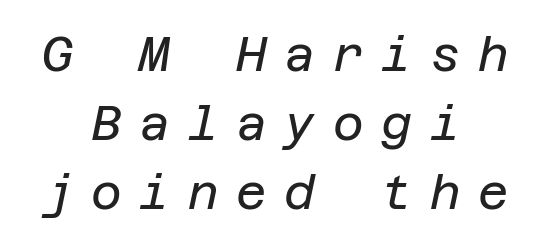
The image shows 47 px regular-weight type, italic (leaning right); set centered, normal line spacing (1.47x), unusually wide letter spacing (+0.38 em), not underlined; low stroke contrast and a large x-height.
